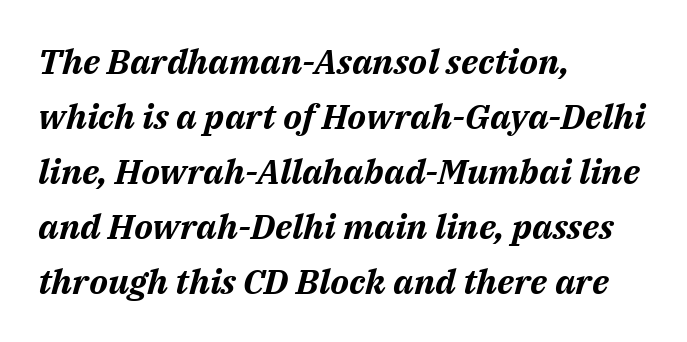
{"italic": "yes", "lean": "right", "slant_degrees": 14, "bold": "yes", "weight": "bold", "width": "normal", "stroke_contrast": "medium", "x_height": "medium", "monospaced": "no", "underline": "no", "align": "left", "line_spacing": "normal", "line_spacing_ratio": 1.57, "letter_spacing": "normal", "letter_spacing_em": 0.0, "glyph_px": 35}
